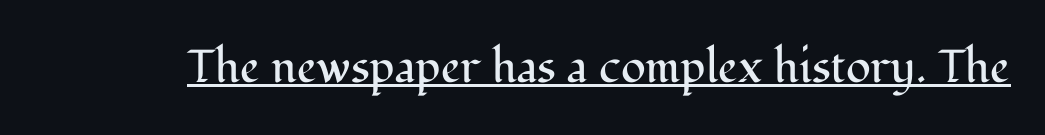
Q: Is the text bold? A: No.
Q: Is the text italic (slanted)? A: No, it is upright.
Q: Is the typeface a serif or a sans-serif typeface? A: Serif.
Q: Is the text underlined? A: Yes.
Q: Is the spacing between letters normal or unusually wide? A: Normal.
Q: Width (condensed, normal, or wide)? A: Normal.
Q: Stroke contrast? A: Medium.
Q: x-height? A: Medium.
Q: Monospaced? A: No.
